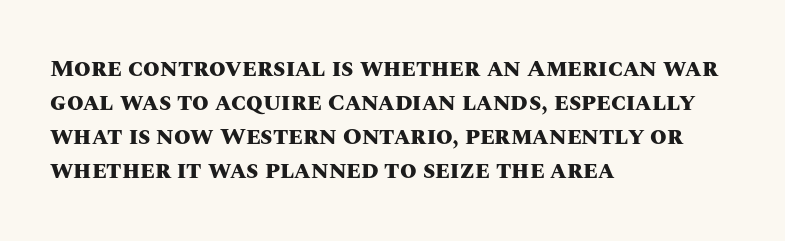
Q: Is the text bold? A: Yes.
Q: Is the text italic (slanted)? A: No, it is upright.
Q: Is the text underlined? A: No.
Q: How is the paragraph aligned? A: Left-aligned.
Q: Is the spacing between letters normal or unusually wide? A: Normal.
Q: Is the spacing between lines tight, normal or loose? A: Normal.
